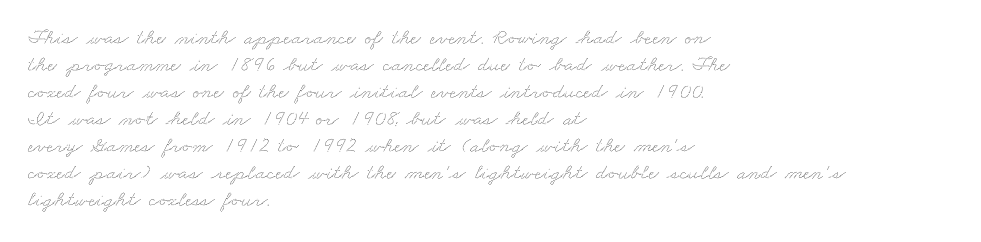
Q: Is the text underlined? A: No.
Q: How is the paragraph aligned? A: Left-aligned.
Q: Is the spacing between letters normal or unusually wide? A: Normal.
